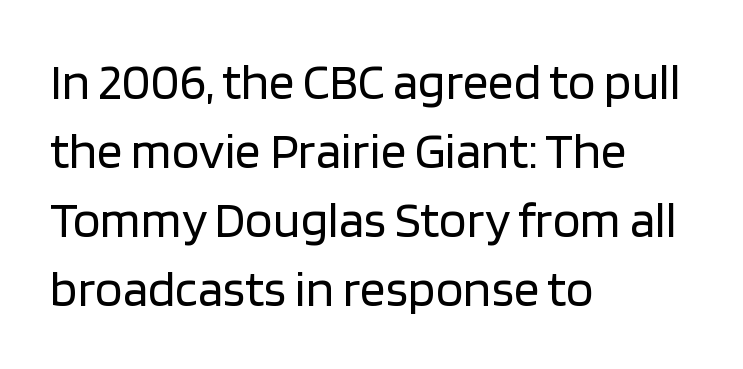
The image shows 51 px regular-weight sans-serif type, upright; set left-aligned, normal line spacing (1.35x), normal letter spacing, not underlined; low stroke contrast and a large x-height.
